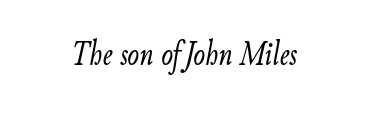
Q: Is the text bold? A: No.
Q: Is the text italic (slanted)? A: Yes, it leans right by about 9 degrees.
Q: Is the text underlined? A: No.
Q: Is the spacing between letters normal or unusually wide? A: Normal.
Q: Width (condensed, normal, or wide)? A: Condensed.
Q: Stroke contrast? A: Low.
Q: x-height? A: Small.
Q: Monospaced? A: No.
